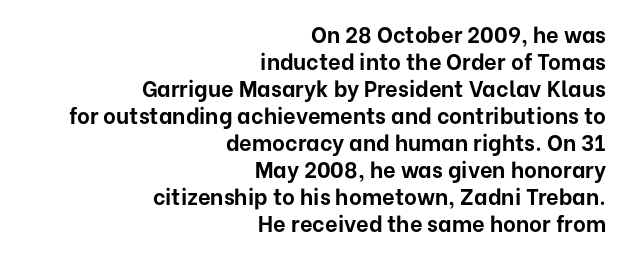
{"italic": "no", "bold": "yes", "underline": "no", "align": "right", "line_spacing_ratio": 1.23, "letter_spacing": "normal", "letter_spacing_em": 0.0, "glyph_px": 22}
